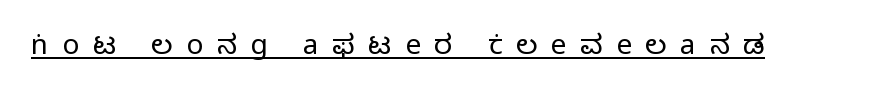
Q: Is the text bold? A: No.
Q: Is the text italic (slanted)? A: No, it is upright.
Q: Is the typeface a serif or a sans-serif typeface? A: Sans-serif.
Q: Is the text underlined? A: Yes.
Q: Is the spacing between letters normal or unusually wide? A: Unusually wide.
Q: Width (condensed, normal, or wide)? A: Normal.
Q: Stroke contrast? A: Low.
Q: x-height? A: Medium.
Q: Monospaced? A: No.
